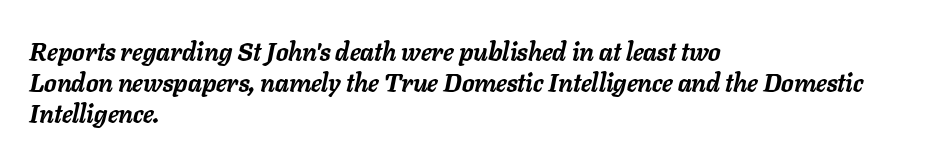
Q: Is the text bold? A: Yes.
Q: Is the text italic (slanted)? A: Yes, it leans right by about 11 degrees.
Q: Is the text underlined? A: No.
Q: How is the paragraph aligned? A: Left-aligned.
Q: Is the spacing between letters normal or unusually wide? A: Normal.
Q: Is the spacing between lines tight, normal or loose? A: Normal.
